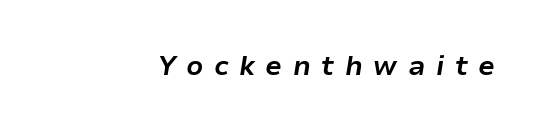
Q: Is the text bold? A: Yes.
Q: Is the text italic (slanted)? A: Yes, it leans right by about 9 degrees.
Q: Is the text underlined? A: No.
Q: Is the spacing between letters normal or unusually wide? A: Unusually wide.
